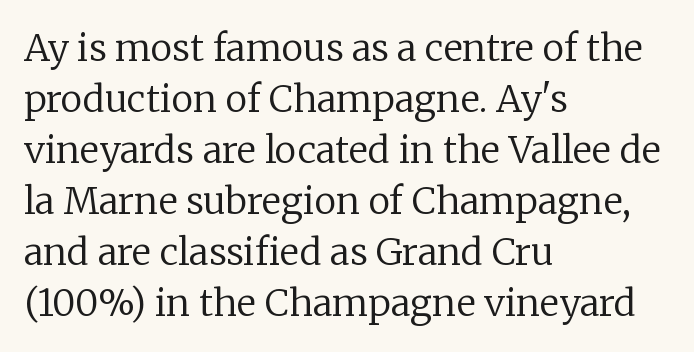
{"serif": "yes", "italic": "no", "bold": "no", "weight": "regular", "width": "normal", "stroke_contrast": "low", "x_height": "medium", "monospaced": "no", "underline": "no", "align": "left", "line_spacing": "normal", "line_spacing_ratio": 1.38, "letter_spacing": "normal", "letter_spacing_em": 0.0, "glyph_px": 37}
